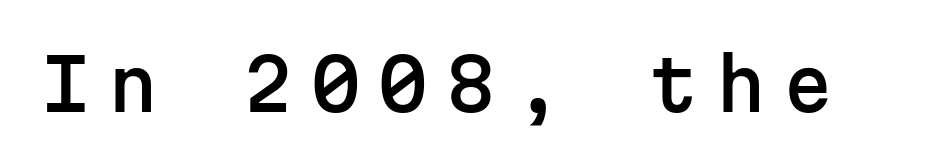
The image shows 71 px sans-serif type, upright, monospaced; set unusually wide letter spacing (+0.25 em), not underlined; low stroke contrast and a medium x-height.
